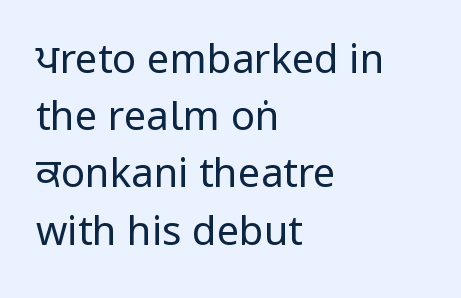
This sample uses plain, unmodified letter spacing. The weight would be labelled regular, book, light, or lighter still. The letters carry no serifs — their stems end cleanly without finishing strokes. The space beneath each line is pristine and unruled. One glance says typical: line gaps are just what's usual.
